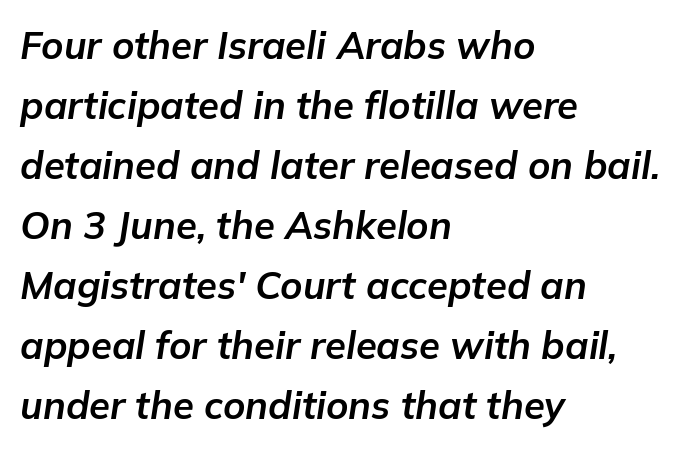
{"italic": "yes", "lean": "right", "slant_degrees": 9, "bold": "yes", "weight": "bold", "width": "normal", "stroke_contrast": "low", "x_height": "medium", "monospaced": "no", "underline": "no", "align": "left", "line_spacing": "normal", "line_spacing_ratio": 1.58, "letter_spacing": "normal", "letter_spacing_em": 0.0, "glyph_px": 38}
